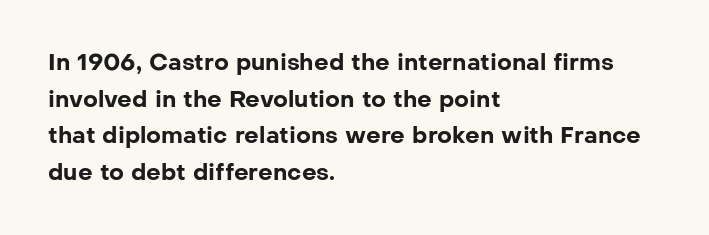
{"italic": "no", "bold": "yes", "underline": "no", "align": "left", "line_spacing": "normal", "line_spacing_ratio": 1.59, "letter_spacing": "normal", "letter_spacing_em": 0.0, "glyph_px": 23}
